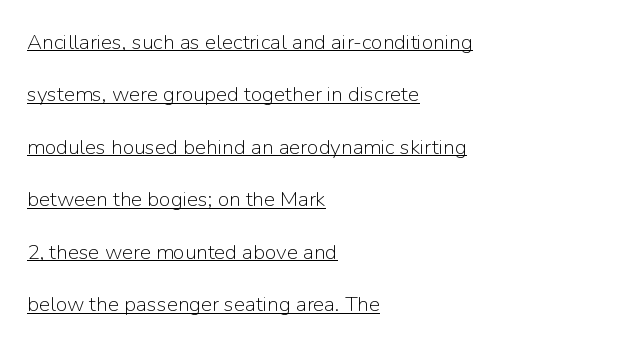
Q: Is the text bold? A: No.
Q: Is the text italic (slanted)? A: No, it is upright.
Q: Is the text underlined? A: Yes.
Q: How is the paragraph aligned? A: Left-aligned.
Q: Is the spacing between letters normal or unusually wide? A: Normal.
Q: Is the spacing between lines tight, normal or loose? A: Loose.
